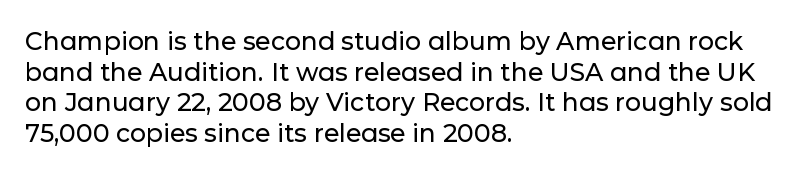
Q: Is the text italic (slanted)? A: No, it is upright.
Q: Is the text underlined? A: No.
Q: How is the paragraph aligned? A: Left-aligned.
Q: Is the spacing between letters normal or unusually wide? A: Normal.
